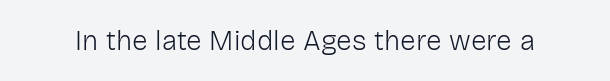
The image shows 28 px light sans-serif type, upright; set normal letter spacing, not underlined; low stroke contrast and a medium x-height.
